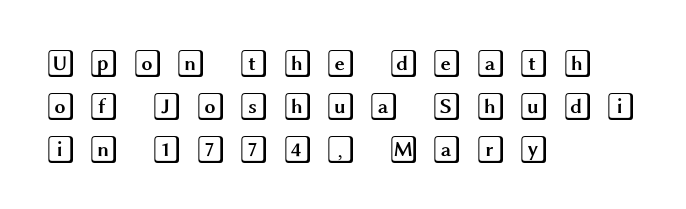
{"italic": "no", "width": "wide", "x_height": "large", "underline": "no", "align": "left", "line_spacing": "normal", "line_spacing_ratio": 1.53, "letter_spacing": "wide", "letter_spacing_em": 0.45, "glyph_px": 28}
